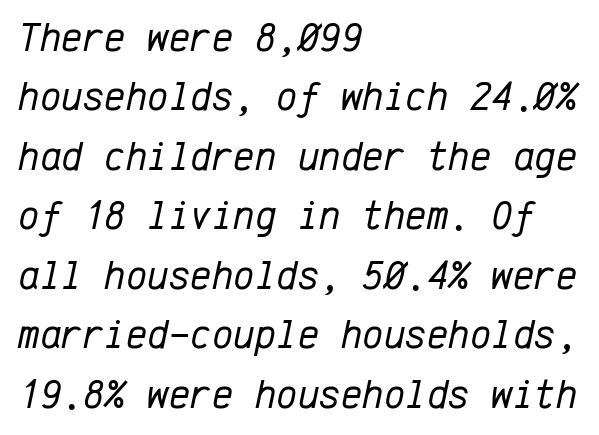
The image shows 41 px regular-weight type, italic (leaning right), monospaced; set left-aligned, normal line spacing (1.45x), normal letter spacing, not underlined; low stroke contrast and a medium x-height.
